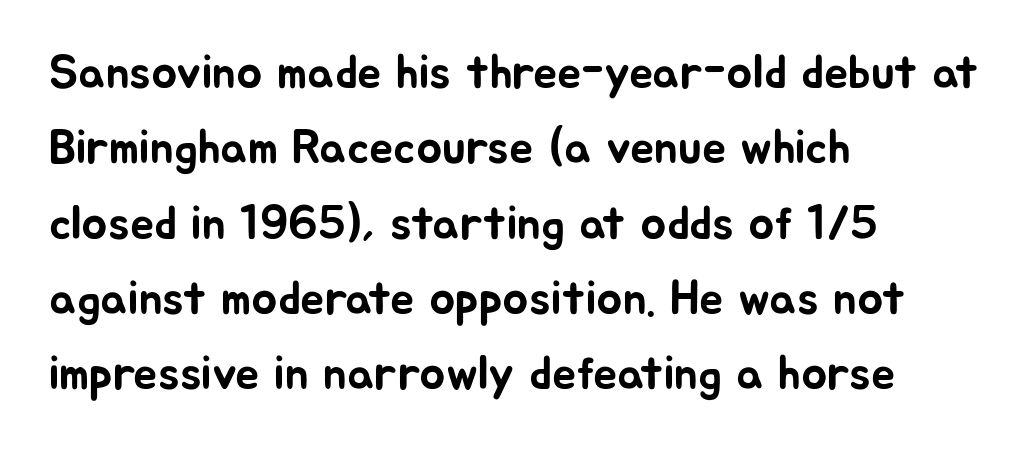
The image shows 48 px sans-serif type, upright; set left-aligned, normal line spacing (1.57x), normal letter spacing, not underlined; low stroke contrast and a medium x-height.
